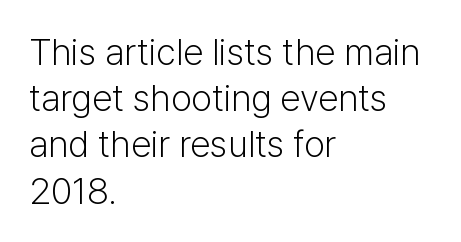
{"serif": "no", "italic": "no", "bold": "no", "weight": "light", "width": "normal", "stroke_contrast": "low", "x_height": "medium", "monospaced": "no", "underline": "no", "align": "left", "line_spacing": "normal", "line_spacing_ratio": 1.25, "letter_spacing": "normal", "letter_spacing_em": 0.0, "glyph_px": 37}
